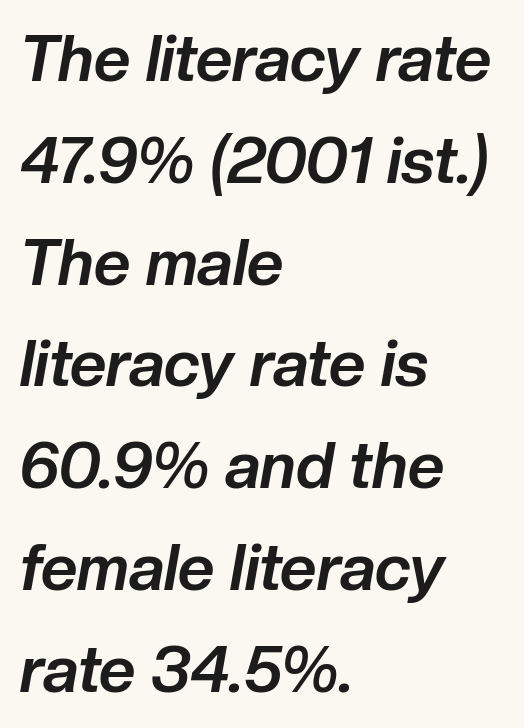
{"italic": "yes", "lean": "right", "slant_degrees": 10, "bold": "yes", "weight": "bold", "width": "normal", "stroke_contrast": "low", "x_height": "medium", "monospaced": "no", "underline": "no", "align": "left", "line_spacing": "normal", "line_spacing_ratio": 1.59, "letter_spacing": "normal", "letter_spacing_em": 0.0, "glyph_px": 64}
